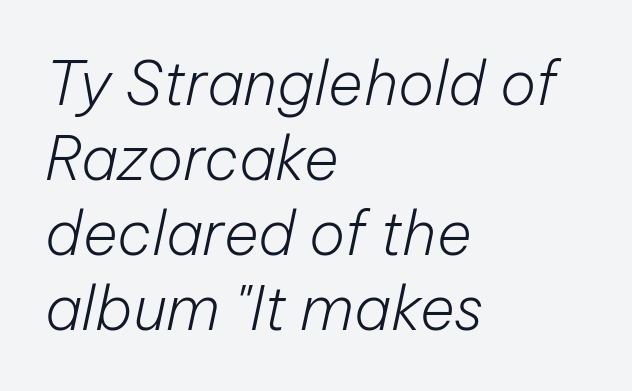
Q: Is the text bold? A: No.
Q: Is the text italic (slanted)? A: Yes, it leans right by about 12 degrees.
Q: Is the text underlined? A: No.
Q: How is the paragraph aligned? A: Left-aligned.
Q: Is the spacing between letters normal or unusually wide? A: Normal.
Q: Is the spacing between lines tight, normal or loose? A: Normal.
Q: Width (condensed, normal, or wide)? A: Normal.
Q: Stroke contrast? A: Low.
Q: x-height? A: Medium.
Q: Monospaced? A: No.
